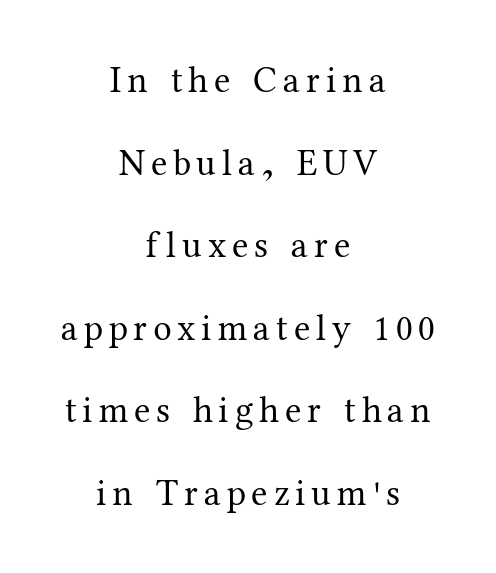
Q: Is the text bold? A: No.
Q: Is the text italic (slanted)? A: No, it is upright.
Q: Is the typeface a serif or a sans-serif typeface? A: Serif.
Q: Is the text underlined? A: No.
Q: How is the paragraph aligned? A: Centered.
Q: Is the spacing between lines tight, normal or loose? A: Loose.
Q: Width (condensed, normal, or wide)? A: Normal.
Q: Stroke contrast? A: Medium.
Q: x-height? A: Medium.
Q: Monospaced? A: No.
